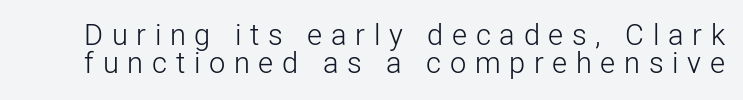
Bold? No — there's no thickening of the strokes. Just letters on the line, the space beneath them empty. Tracking value appears strongly positive — letters spread wide. What kind of face is this? One without serifs — a sans. Each letter keeps its own natural width here, so spacing adapts to shape.
